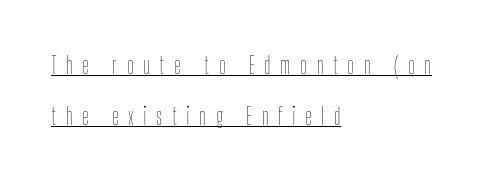
{"italic": "no", "bold": "no", "underline": "yes", "align": "left", "line_spacing": "loose", "line_spacing_ratio": 2.2, "letter_spacing": "wide", "letter_spacing_em": 0.41, "glyph_px": 23}
